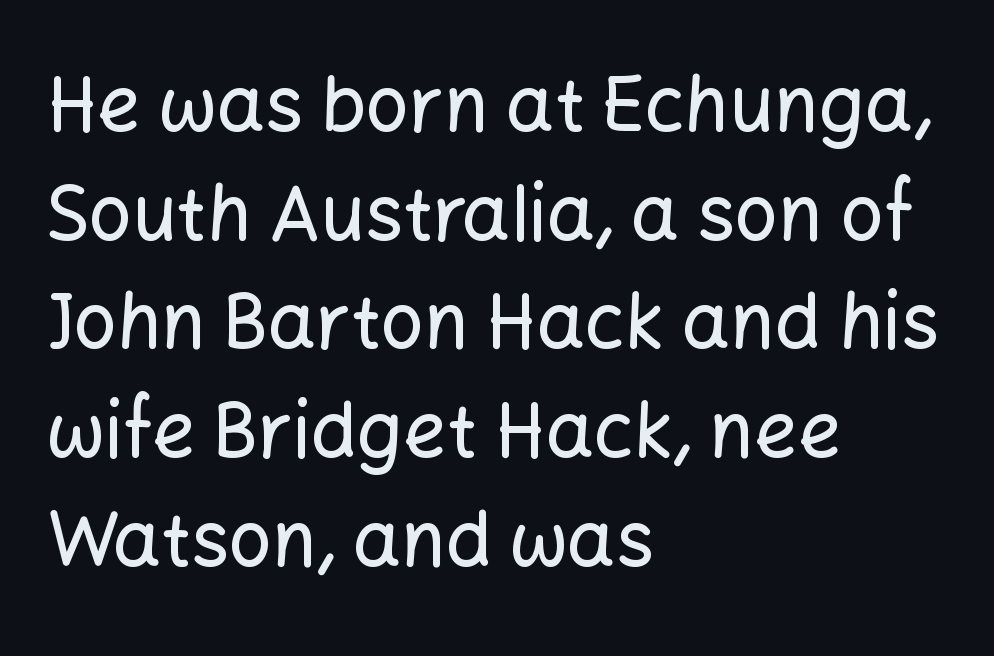
Type style note: lacks serifs. Do the characters align in a grid? No, the font is proportional. Where is the straight margin? On the left. No word sits above an underline. Compared with typical paragraphs, the rows here are spaced about the same.
